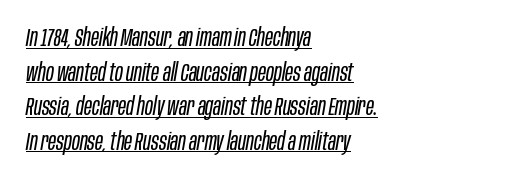
The image shows 24 px text type, italic (leaning right); set left-aligned, normal line spacing (1.44x), normal letter spacing, underlined.
